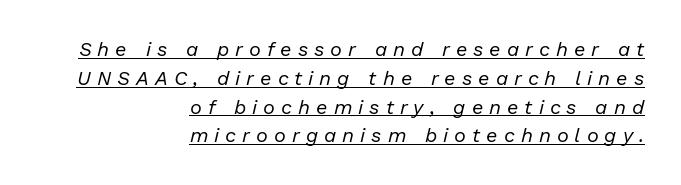
Q: Is the text bold? A: No.
Q: Is the text italic (slanted)? A: Yes, it leans right by about 13 degrees.
Q: Is the text underlined? A: Yes.
Q: How is the paragraph aligned? A: Right-aligned.
Q: Is the spacing between letters normal or unusually wide? A: Unusually wide.
Q: Is the spacing between lines tight, normal or loose? A: Normal.
